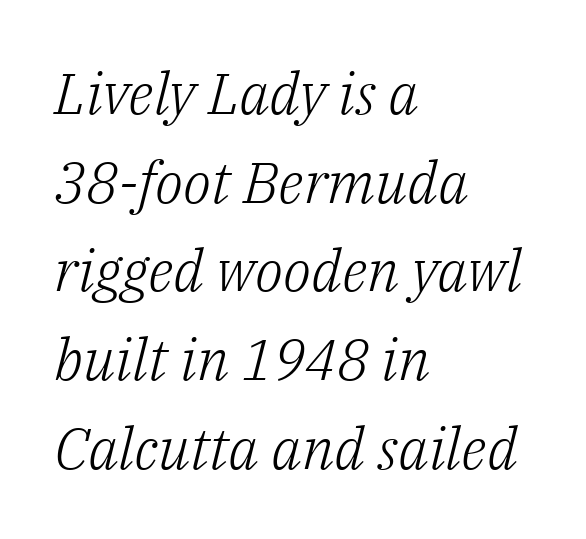
The image shows 58 px light serif type, italic (leaning right); set left-aligned, normal line spacing (1.53x), normal letter spacing, not underlined; low stroke contrast and a medium x-height.
